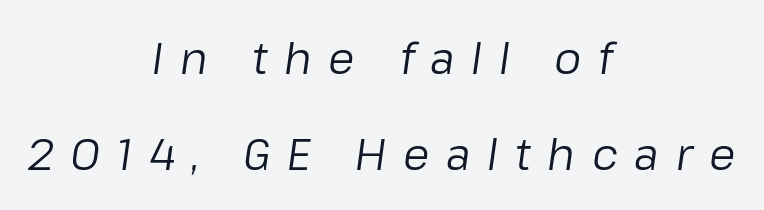
The image shows 43 px regular-weight type, italic (leaning right); set centered, loose line spacing (2.23x), unusually wide letter spacing (+0.39 em), not underlined; low stroke contrast and a medium x-height.
